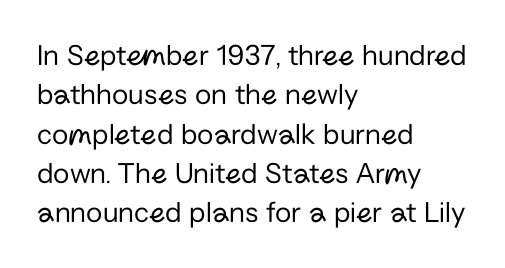
{"serif": "no", "italic": "no", "bold": "no", "weight": "regular", "width": "normal", "stroke_contrast": "low", "x_height": "medium", "monospaced": "no", "underline": "no", "align": "left", "line_spacing": "normal", "line_spacing_ratio": 1.31, "letter_spacing": "normal", "letter_spacing_em": 0.0, "glyph_px": 30}
